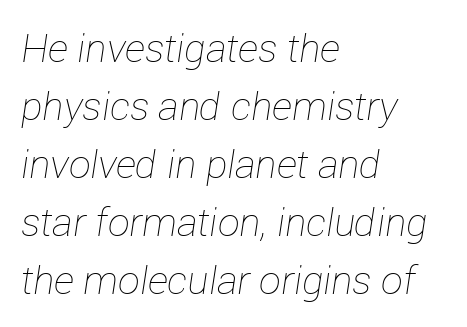
The image shows 39 px thin type, italic (leaning right); set left-aligned, normal line spacing (1.49x), normal letter spacing, not underlined; low stroke contrast and a medium x-height.
